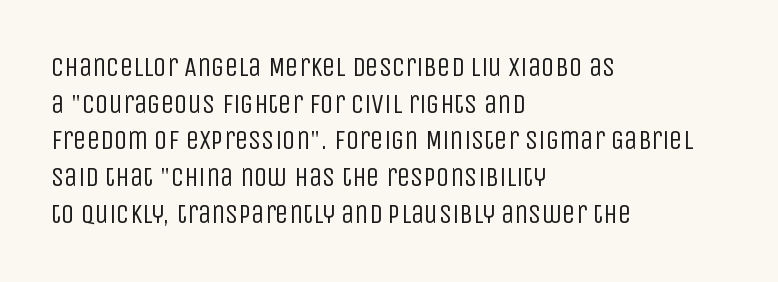
{"italic": "no", "bold": "no", "underline": "no", "align": "left", "line_spacing": "normal", "line_spacing_ratio": 1.36, "letter_spacing": "normal", "letter_spacing_em": 0.0, "glyph_px": 27}
